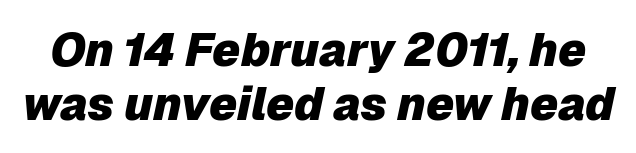
Q: Is the text bold? A: Yes.
Q: Is the text italic (slanted)? A: Yes, it leans right by about 12 degrees.
Q: Is the text underlined? A: No.
Q: Is the spacing between letters normal or unusually wide? A: Normal.
Q: Width (condensed, normal, or wide)? A: Normal.
Q: Stroke contrast? A: Low.
Q: x-height? A: Medium.
Q: Monospaced? A: No.
